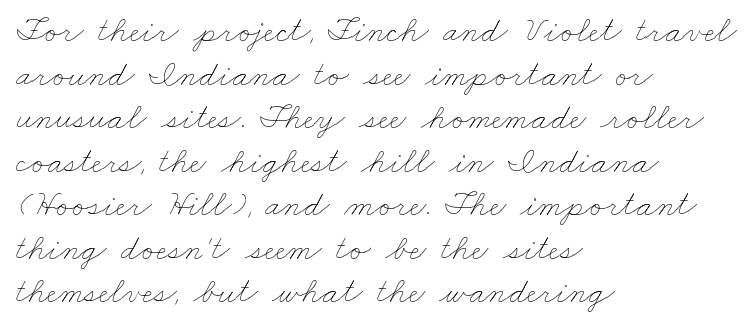
Q: Is the text bold? A: No.
Q: Is the text underlined? A: No.
Q: How is the paragraph aligned? A: Left-aligned.
Q: Is the spacing between letters normal or unusually wide? A: Normal.
Q: Width (condensed, normal, or wide)? A: Wide.
Q: Stroke contrast? A: Low.
Q: x-height? A: Small.
Q: Monospaced? A: No.
